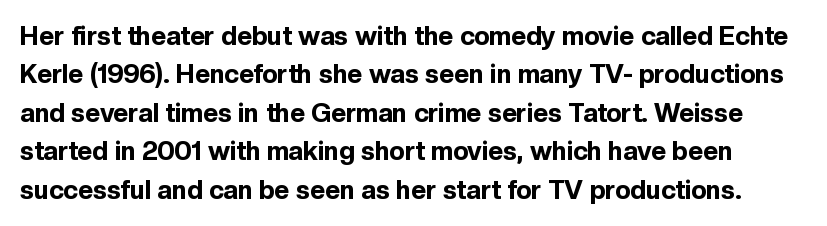
{"italic": "no", "bold": "yes", "underline": "no", "line_spacing": "normal", "line_spacing_ratio": 1.48, "letter_spacing": "normal", "letter_spacing_em": 0.0, "glyph_px": 26}
